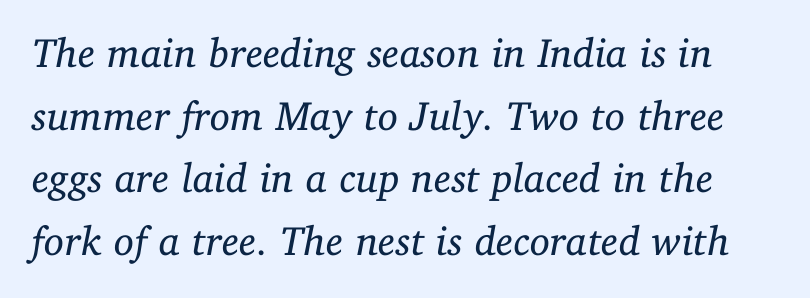
{"serif": "yes", "italic": "yes", "lean": "right", "slant_degrees": 11, "bold": "no", "weight": "regular", "width": "normal", "stroke_contrast": "low", "x_height": "medium", "monospaced": "no", "underline": "no", "line_spacing": "normal", "line_spacing_ratio": 1.53, "letter_spacing": "normal", "letter_spacing_em": 0.0, "glyph_px": 41}
